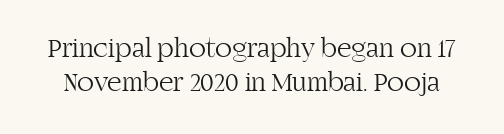
The image shows 28 px light serif type, upright; set line spacing 1.22x, normal letter spacing, not underlined; high stroke contrast and a large x-height.
